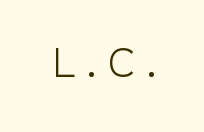
This sample uses an upright cut, with every glyph sitting square on the baseline. The specimen omits any rule beneath the text block's lines. Tracking here is generous; glyphs stand well apart from one another. The face used here is proportionally spaced, like ordinary book or web type. Look at the bottom of the vertical strokes: they stop flat, with no serifs. This is not heavy type; no bold has been used.
